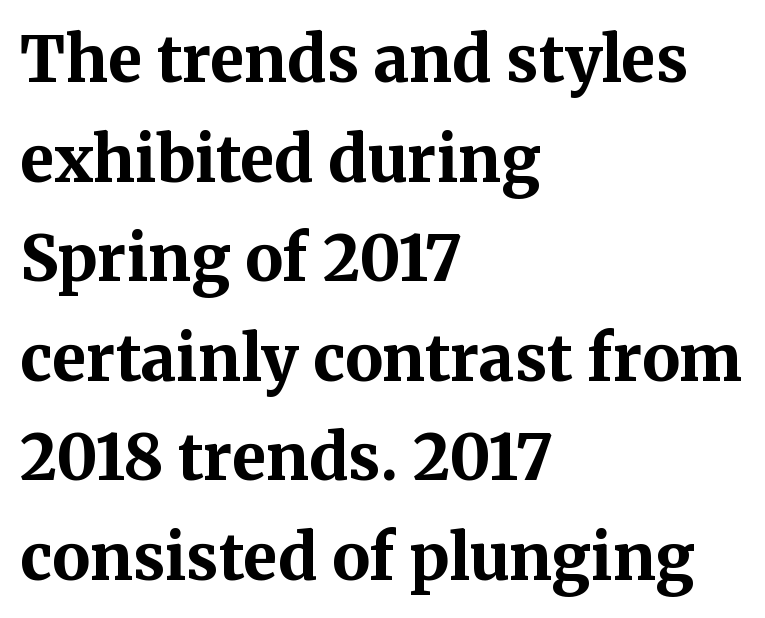
Leading matches the norm, producing a regular column. Inter-character spacing is left at the font's built-in metrics. Posture: upright roman. The rendering uses a bold face; every stroke is thick and dark.
